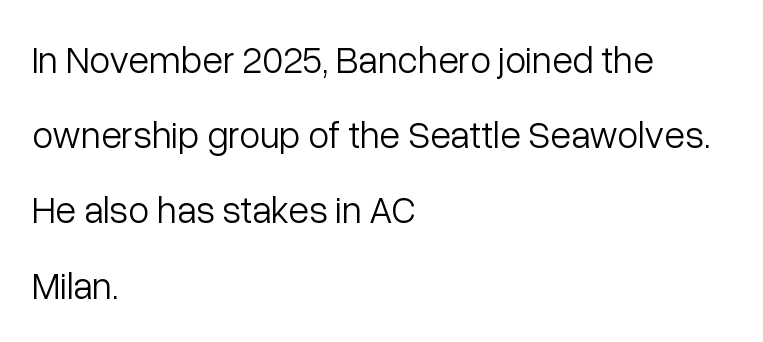
Q: Is the text bold? A: No.
Q: Is the text italic (slanted)? A: No, it is upright.
Q: Is the typeface a serif or a sans-serif typeface? A: Sans-serif.
Q: Is the text underlined? A: No.
Q: How is the paragraph aligned? A: Left-aligned.
Q: Is the spacing between letters normal or unusually wide? A: Normal.
Q: Is the spacing between lines tight, normal or loose? A: Loose.
Q: Width (condensed, normal, or wide)? A: Normal.
Q: Stroke contrast? A: Low.
Q: x-height? A: Medium.
Q: Monospaced? A: No.
